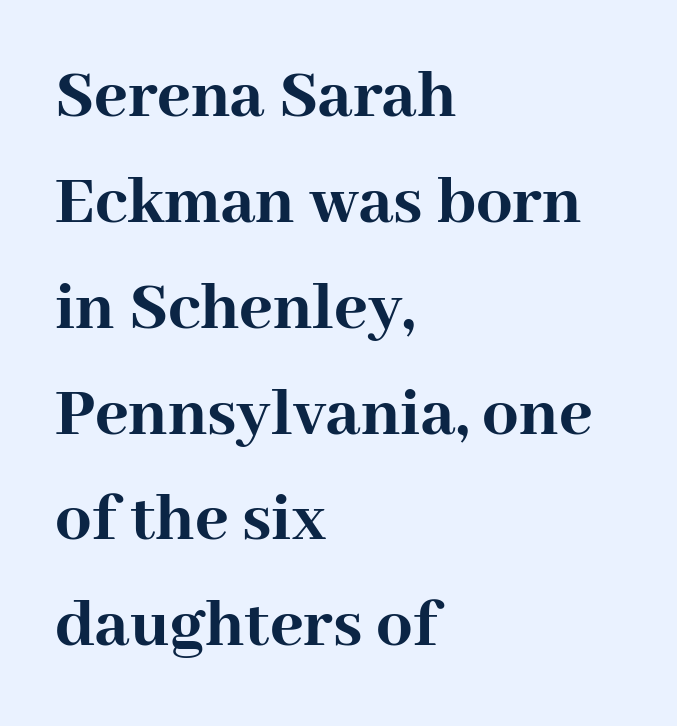
Q: Is the text bold? A: Yes.
Q: Is the text italic (slanted)? A: No, it is upright.
Q: Is the typeface a serif or a sans-serif typeface? A: Serif.
Q: Is the text underlined? A: No.
Q: How is the paragraph aligned? A: Left-aligned.
Q: Is the spacing between letters normal or unusually wide? A: Normal.
Q: Is the spacing between lines tight, normal or loose? A: Normal.
Q: Width (condensed, normal, or wide)? A: Normal.
Q: Stroke contrast? A: High.
Q: x-height? A: Medium.
Q: Monospaced? A: No.
